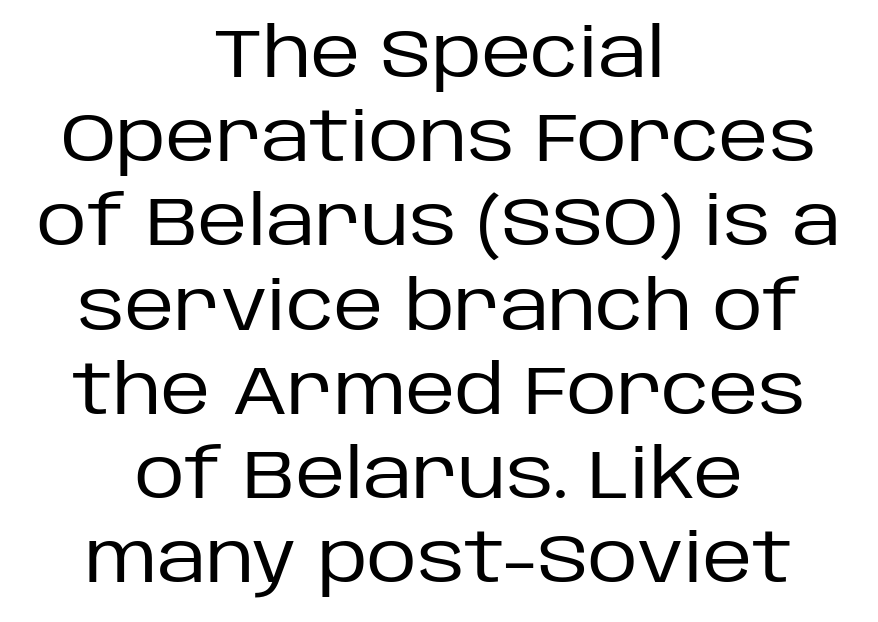
Letters have the restrained weight of plain body copy at most. Note the varied advance widths — an 'i' is clearly narrower than an 'm'. Are there feet on the stems? There aren't — it's a sans. The string is rendered with underlining switched off.
